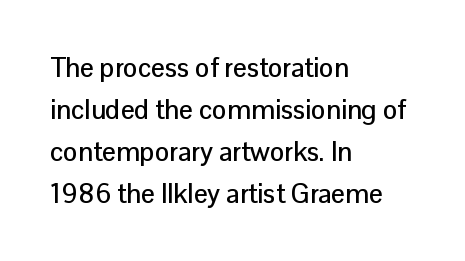
{"italic": "no", "underline": "no", "align": "left", "line_spacing": "normal", "line_spacing_ratio": 1.55, "letter_spacing": "normal", "letter_spacing_em": 0.0, "glyph_px": 27}
